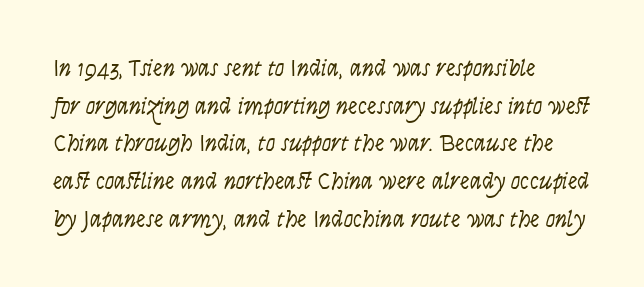
The image shows 24 px text type, italic (leaning right); set left-aligned, normal line spacing (1.57x), normal letter spacing, not underlined.
